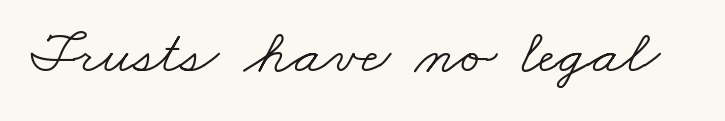
No letter is thick-stroked: the sample isn't bold. What kind of face is this? One with serifs. The passage shown has conventional tracking throughout. The specimen omits any rule beneath the text block's lines.
